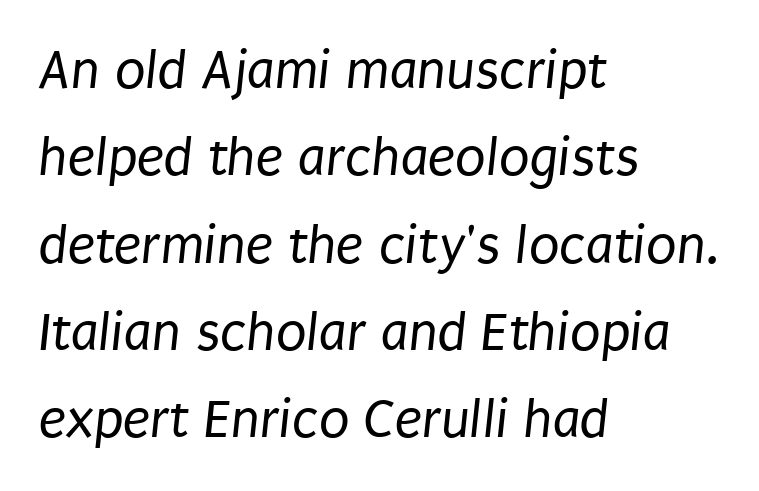
{"serif": "no", "bold": "no", "weight": "regular", "width": "condensed", "stroke_contrast": "low", "x_height": "large", "monospaced": "no", "underline": "no", "align": "left", "line_spacing": "normal", "line_spacing_ratio": 1.56, "letter_spacing": "normal", "letter_spacing_em": 0.0, "glyph_px": 56}
